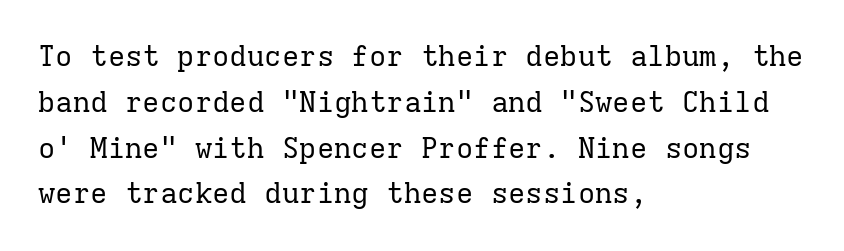
Is this a sans? No — the strokes have serifs. Students, observe: this is what conventionally led text looks like. Nothing unusual about the tracking: characters are spaced as the font intends. Which margin do the lines hug? The left one — the right edge is uneven.
